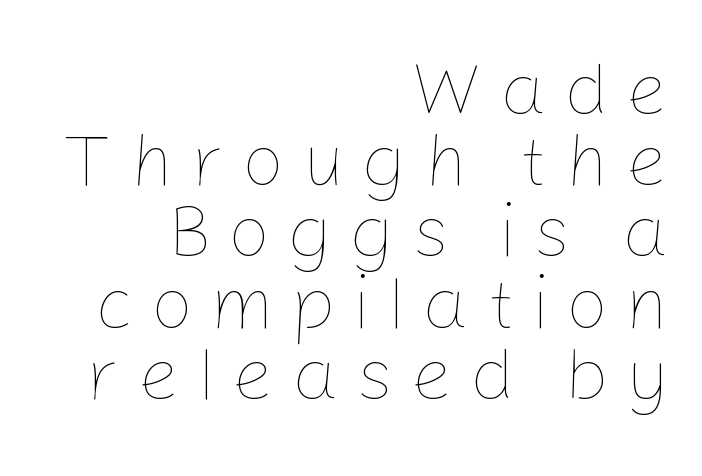
The image shows 75 px thin type, upright; set right-aligned, tight line spacing (0.95x), unusually wide letter spacing (+0.22 em), not underlined; low stroke contrast and a medium x-height.
